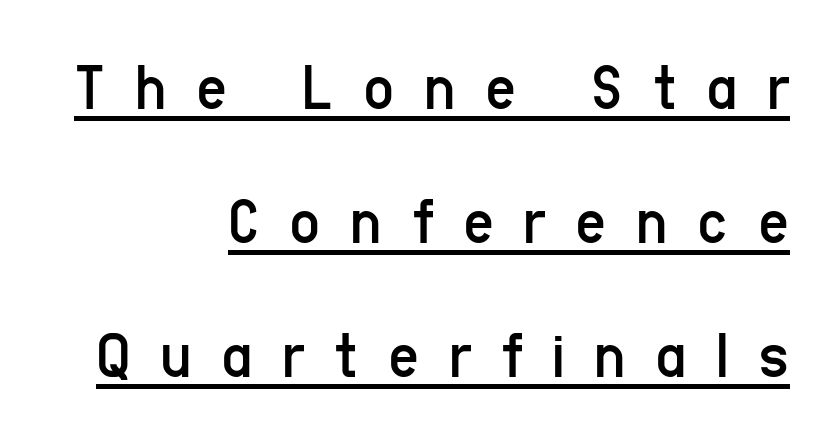
The image shows 67 px regular-weight, condensed sans-serif type, upright; set right-aligned, loose line spacing (2.0x), unusually wide letter spacing (+0.44 em), underlined; low stroke contrast and a medium x-height.
